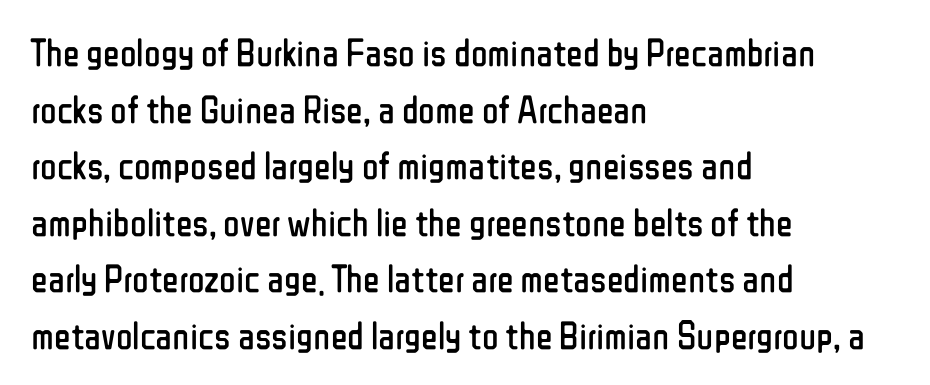
{"serif": "no", "italic": "no", "bold": "no", "weight": "regular", "width": "condensed", "stroke_contrast": "low", "x_height": "medium", "monospaced": "no", "underline": "no", "align": "left", "line_spacing": "normal", "line_spacing_ratio": 1.45, "letter_spacing": "normal", "letter_spacing_em": 0.0, "glyph_px": 39}
